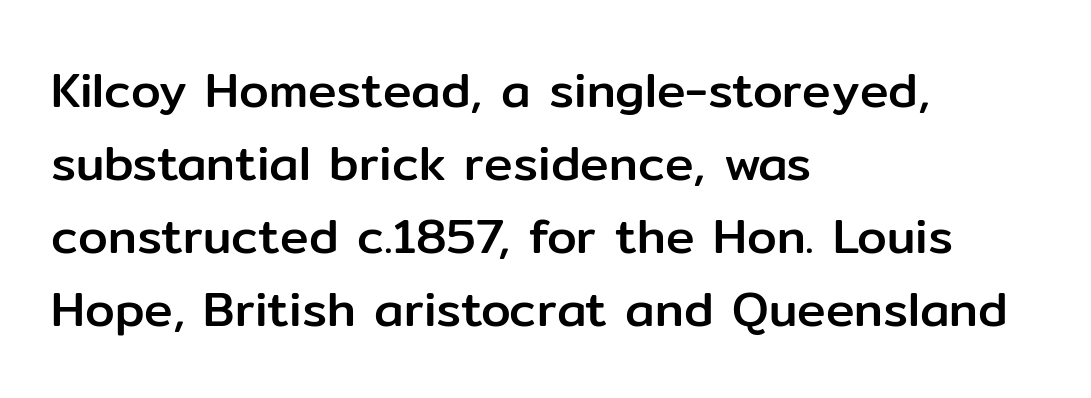
Examine the stroke ends and you'll find no serifs. Descender tails drop into unmarked territory. The letters stand straight up with perfectly vertical stems. Notice how descenders clear the ascenders below comfortably — that's standard leading.
